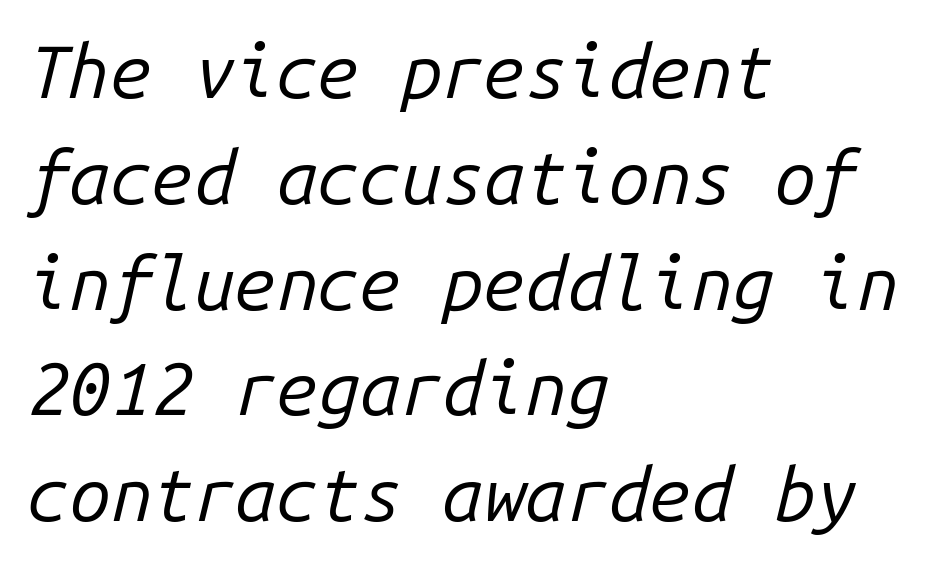
Stems and bowls with no extra thickness — not bold. This block has exactly the height ordinary leading produces. Would a proofreader flag this as italicized? Yes. Underline: absent. Honestly, the letter spacing is just normal — you wouldn't notice it. Every character here occupies the same horizontal width, giving the sample a typewriter-like rhythm.
